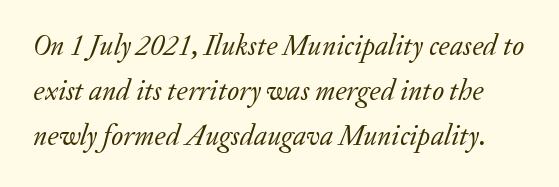
The image shows 29 px regular-weight serif type, italic (leaning right); set normal line spacing (1.56x), normal letter spacing, not underlined; low stroke contrast and a small x-height.
